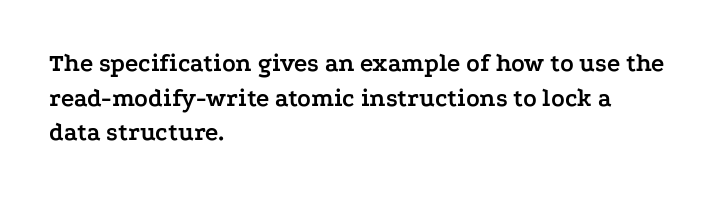
The type sits square on the baseline with zero lean. Summary of weight: heavy, a full bold. Rule under the text: the space is simply empty. Is the letter spacing exaggerated? No — it looks like the ordinary default.
